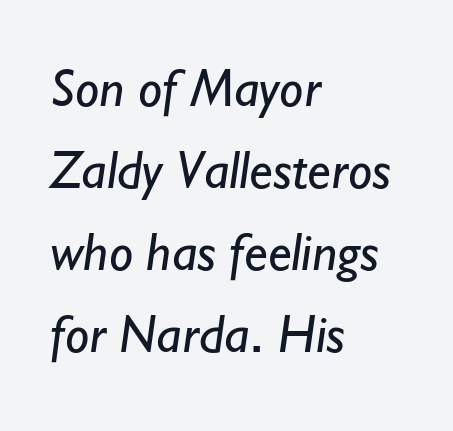
The image shows 54 px regular-weight sans-serif type; set left-aligned, normal line spacing (1.52x), normal letter spacing, not underlined; low stroke contrast and a small x-height.
